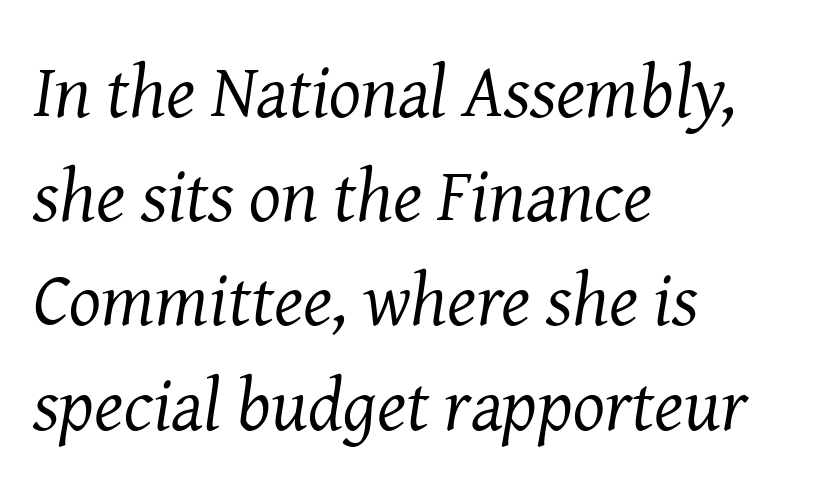
Q: Is the text bold? A: No.
Q: Is the text italic (slanted)? A: Yes, it leans right by about 8 degrees.
Q: Is the typeface a serif or a sans-serif typeface? A: Serif.
Q: Is the text underlined? A: No.
Q: How is the paragraph aligned? A: Left-aligned.
Q: Is the spacing between letters normal or unusually wide? A: Normal.
Q: Is the spacing between lines tight, normal or loose? A: Normal.
Q: Width (condensed, normal, or wide)? A: Normal.
Q: Stroke contrast? A: Medium.
Q: x-height? A: Medium.
Q: Monospaced? A: No.
